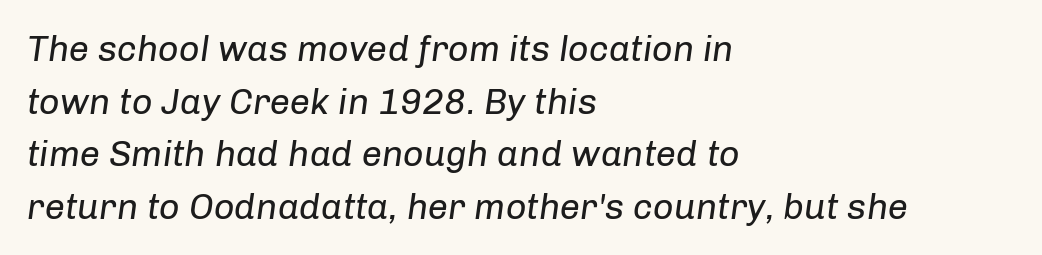
The image shows 36 px regular-weight type, italic (leaning right); set left-aligned, normal line spacing (1.46x), normal letter spacing, not underlined; low stroke contrast and a medium x-height.
